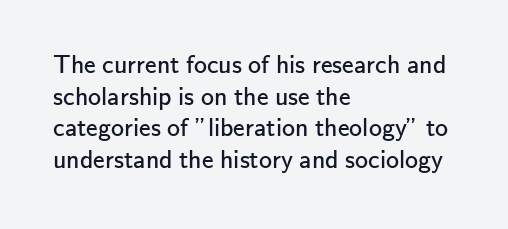
Nope, not italic — everything's standing straight. The font is comparable to plain body text, perhaps lighter. Inter-character spacing is left at the font's built-in metrics. The zone under the glyphs is completely vacant. These lines are set flush left with a ragged right edge.
